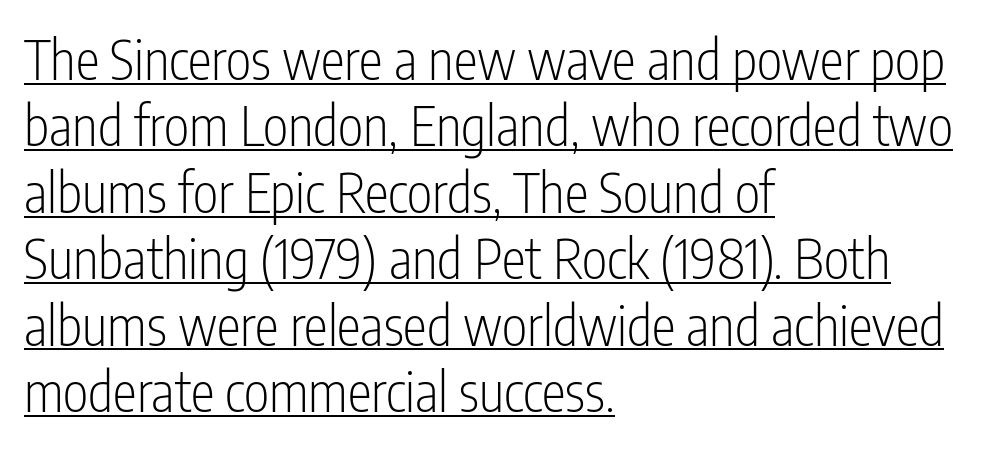
The image shows 54 px light, condensed sans-serif type, upright; set left-aligned, line spacing 1.23x, normal letter spacing, underlined; low stroke contrast and a medium x-height.
